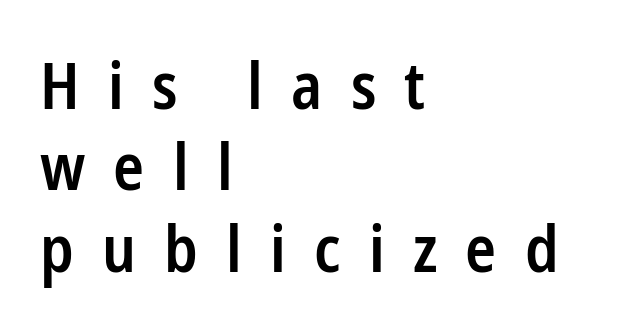
Q: Is the text bold? A: Semi-bold.
Q: Is the text italic (slanted)? A: No, it is upright.
Q: Is the typeface a serif or a sans-serif typeface? A: Sans-serif.
Q: Is the text underlined? A: No.
Q: How is the paragraph aligned? A: Left-aligned.
Q: Is the spacing between letters normal or unusually wide? A: Unusually wide.
Q: Is the spacing between lines tight, normal or loose? A: Normal.
Q: Width (condensed, normal, or wide)? A: Condensed.
Q: Stroke contrast? A: Low.
Q: x-height? A: Medium.
Q: Monospaced? A: No.
